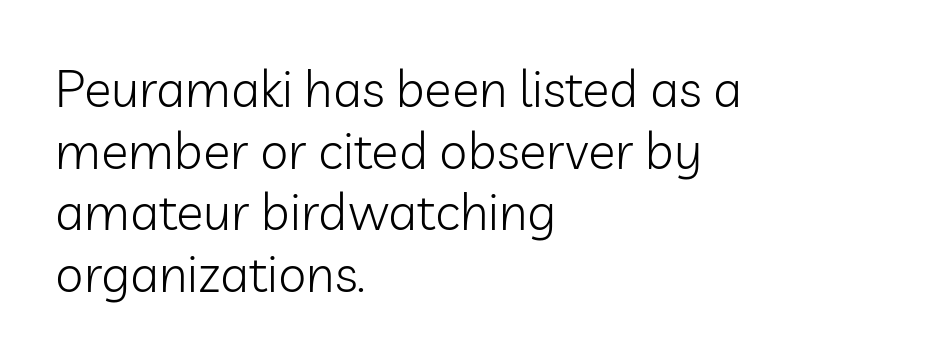
{"serif": "no", "italic": "no", "bold": "no", "weight": "light", "width": "normal", "stroke_contrast": "low", "x_height": "medium", "monospaced": "no", "underline": "no", "align": "left", "line_spacing_ratio": 1.21, "letter_spacing": "normal", "letter_spacing_em": 0.0, "glyph_px": 51}
